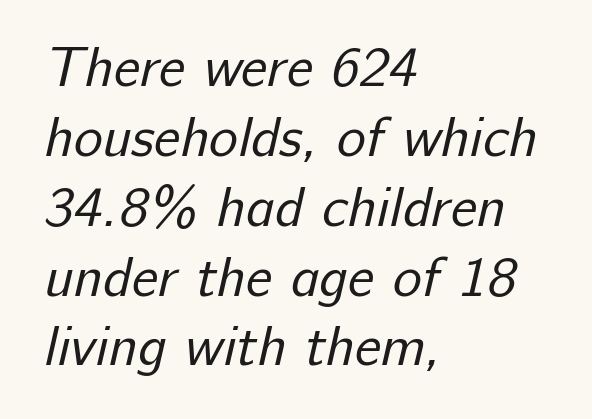
{"serif": "no", "bold": "no", "weight": "regular", "width": "normal", "stroke_contrast": "low", "x_height": "medium", "monospaced": "no", "underline": "no", "align": "left", "line_spacing": "normal", "line_spacing_ratio": 1.27, "letter_spacing": "normal", "letter_spacing_em": 0.0, "glyph_px": 55}
